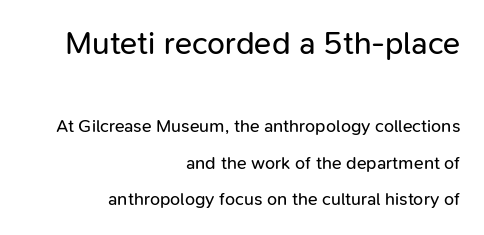
Q: Is the text bold? A: No.
Q: Is the text italic (slanted)? A: No, it is upright.
Q: Is the typeface a serif or a sans-serif typeface? A: Sans-serif.
Q: Is the text underlined? A: No.
Q: How is the paragraph aligned? A: Right-aligned.
Q: Is the spacing between letters normal or unusually wide? A: Normal.
Q: Is the spacing between lines tight, normal or loose? A: Loose.
Q: Which block of text is set in a larger size, the first (top) or the second (bottom)? A: The first (top) one.
Q: Width (condensed, normal, or wide)? A: Normal.
Q: Stroke contrast? A: Low.
Q: x-height? A: Medium.
Q: Monospaced? A: No.
